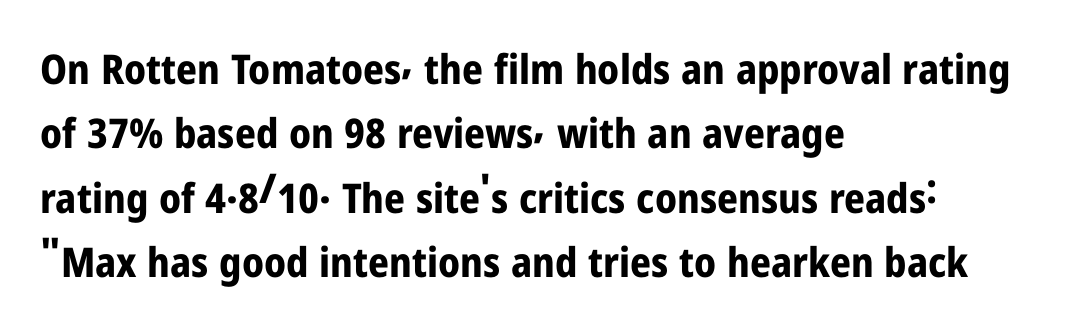
The image shows 41 px bold, condensed sans-serif type, upright; set left-aligned, normal line spacing (1.57x), normal letter spacing, not underlined; low stroke contrast and a medium x-height.
